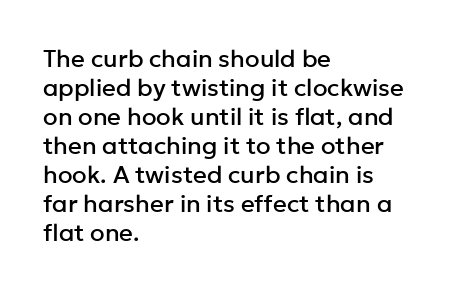
The area under the type is left untouched. Is the block centered? No — it sits flush against the left margin. Default kerning and tracking; the words read as compact shapes. Is there any slant? The stems are plumb.
